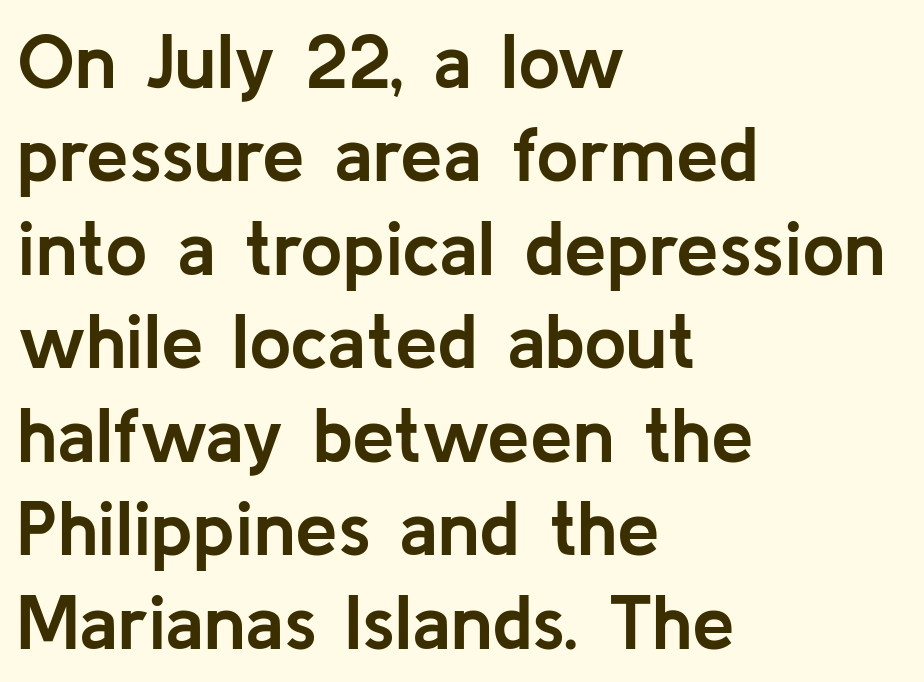
{"serif": "no", "italic": "no", "bold": "yes", "weight": "semibold", "width": "normal", "stroke_contrast": "low", "x_height": "medium", "monospaced": "no", "underline": "no", "align": "left", "line_spacing_ratio": 1.23, "letter_spacing": "normal", "letter_spacing_em": 0.0, "glyph_px": 76}
